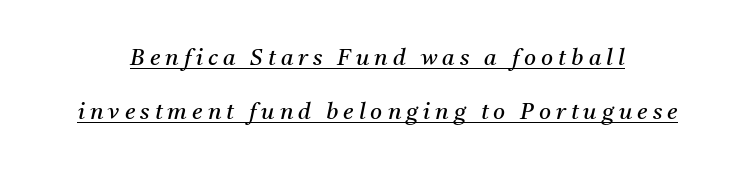
Tracking value appears strongly positive — letters spread wide. Compared with ordinary roman type, these characters are visibly tilted. Leading is clearly above the norm, producing a sparse column. Underlining? Definitely there.
